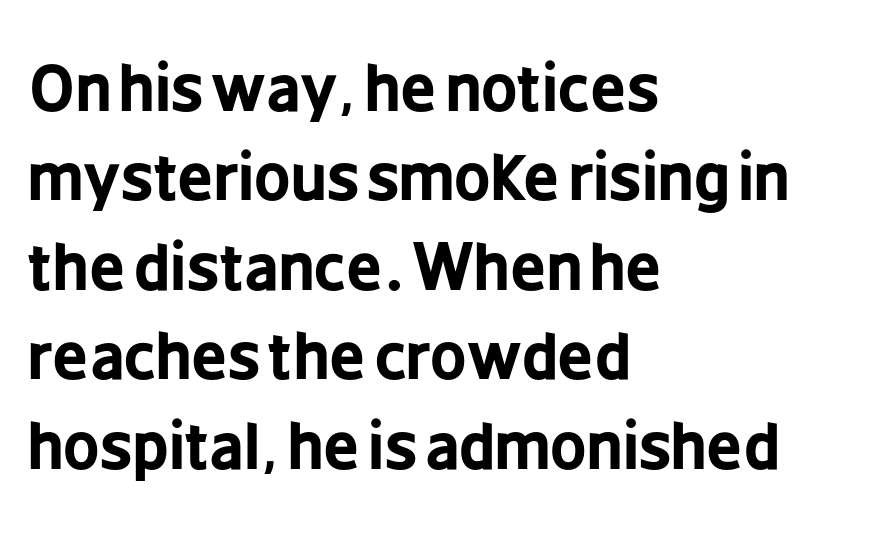
The image shows 63 px bold, condensed sans-serif type, upright; set left-aligned, normal line spacing (1.42x), normal letter spacing, not underlined; low stroke contrast and a medium x-height.
